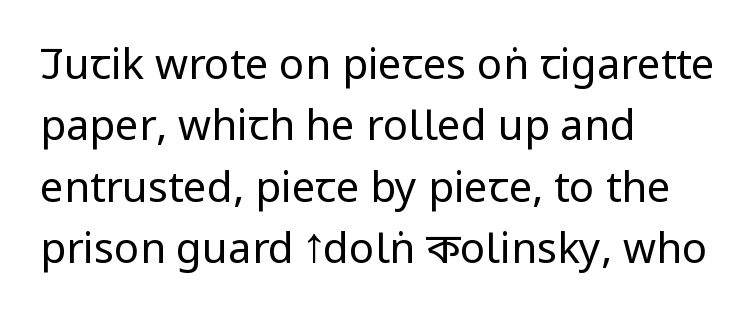
{"serif": "no", "italic": "no", "bold": "no", "weight": "regular", "width": "condensed", "stroke_contrast": "low", "x_height": "large", "monospaced": "no", "underline": "no", "align": "left", "line_spacing": "normal", "line_spacing_ratio": 1.46, "letter_spacing": "normal", "letter_spacing_em": 0.0, "glyph_px": 42}
